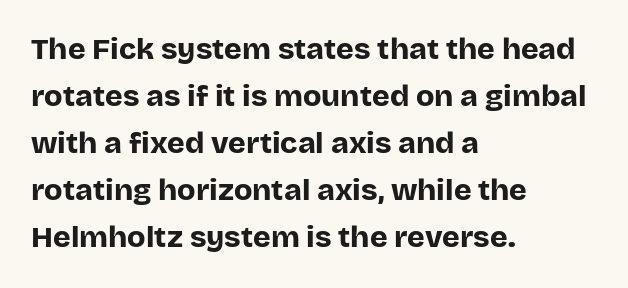
Q: Is the text bold? A: Yes.
Q: Is the text italic (slanted)? A: No, it is upright.
Q: Is the typeface a serif or a sans-serif typeface? A: Sans-serif.
Q: Is the text underlined? A: No.
Q: How is the paragraph aligned? A: Left-aligned.
Q: Is the spacing between letters normal or unusually wide? A: Normal.
Q: Is the spacing between lines tight, normal or loose? A: Normal.
Q: Width (condensed, normal, or wide)? A: Normal.
Q: Stroke contrast? A: Low.
Q: x-height? A: Large.
Q: Monospaced? A: No.
